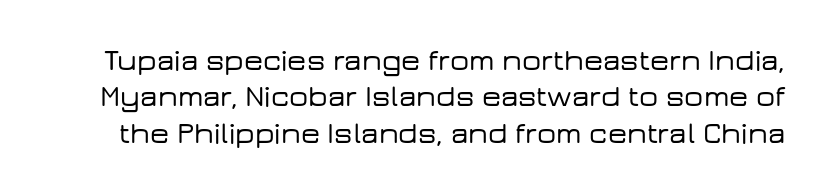
The axis of the letterforms is exactly vertical. A bare baseline throughout the passage. The face used here is rendered with its standard letterfit. Here the designer chose a conventional face with non-uniform glyph widths.
